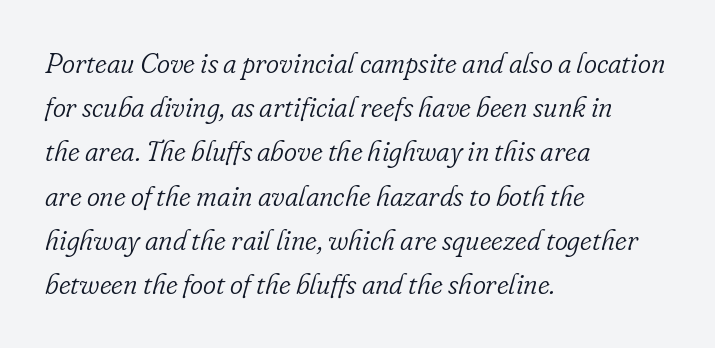
The characters are drawn with everyday or finer stroke widths. The font's italic variant was chosen for this text. Little horizontal feet cap the strokes, marking this as serif type. There is no visible air inserted between adjacent glyphs. The face used here is proportionally spaced, like ordinary book or web type. Vertical spacing — default.
